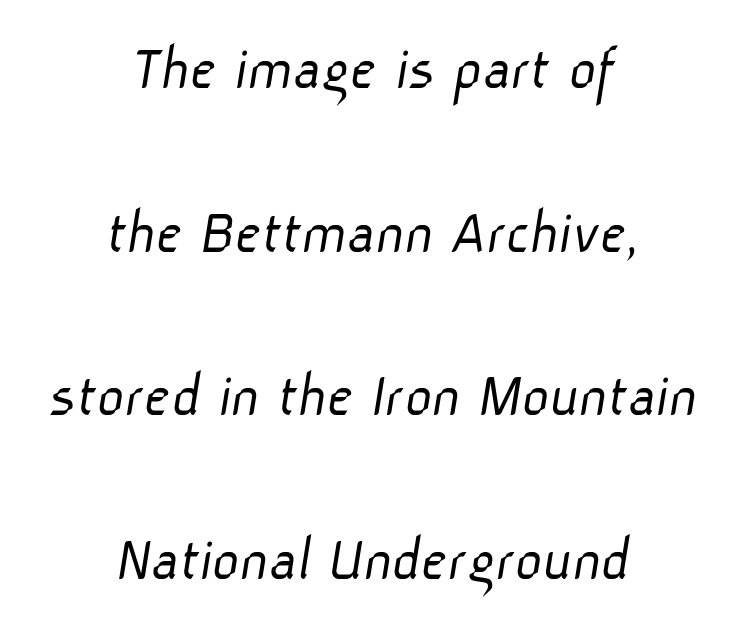
The image shows 66 px light sans-serif type; set centered, loose line spacing (2.48x), normal letter spacing, not underlined; low stroke contrast and a medium x-height.
